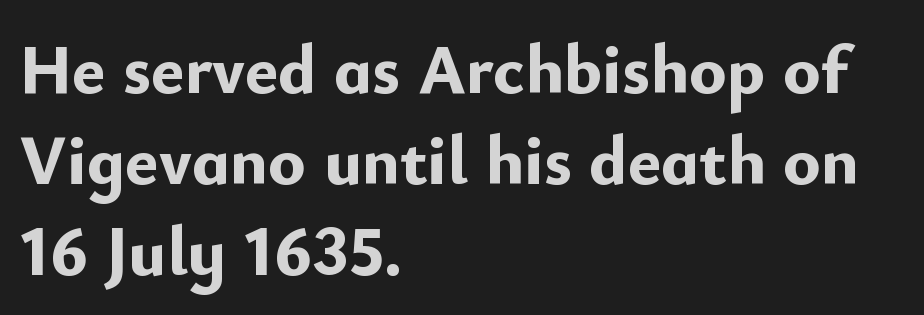
Q: Is the text bold? A: Yes.
Q: Is the text italic (slanted)? A: No, it is upright.
Q: Is the typeface a serif or a sans-serif typeface? A: Sans-serif.
Q: Is the text underlined? A: No.
Q: How is the paragraph aligned? A: Left-aligned.
Q: Is the spacing between letters normal or unusually wide? A: Normal.
Q: Is the spacing between lines tight, normal or loose? A: Normal.
Q: Width (condensed, normal, or wide)? A: Normal.
Q: Stroke contrast? A: Low.
Q: x-height? A: Small.
Q: Monospaced? A: No.
